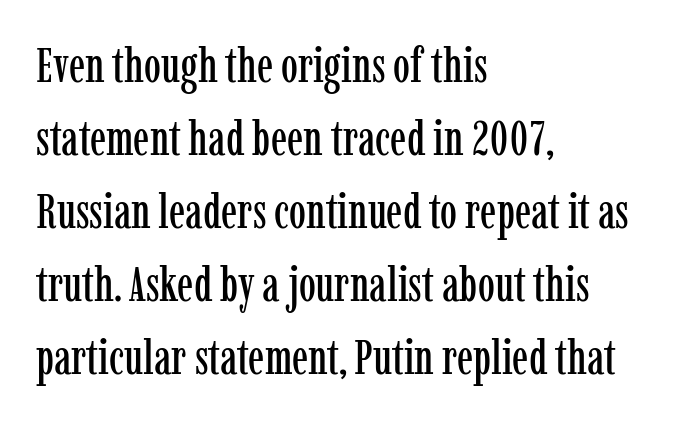
The lines are quadded left. The lines sit at an ordinary, default distance from one another. Think of a printed novel: that variable character pitch is what you see here. Lines of text with bare space underneath. Letter spacing: default.
